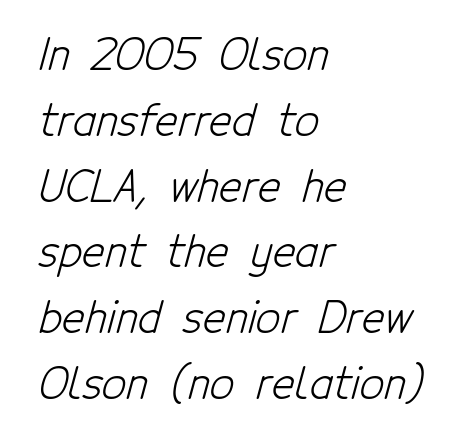
Honestly, there is no underline to notice here at all. Spacing verdict: proportional, widths tailored to each character. One-word summary of the alignment: left. Vertical stems look standard width or narrower in stroke.
